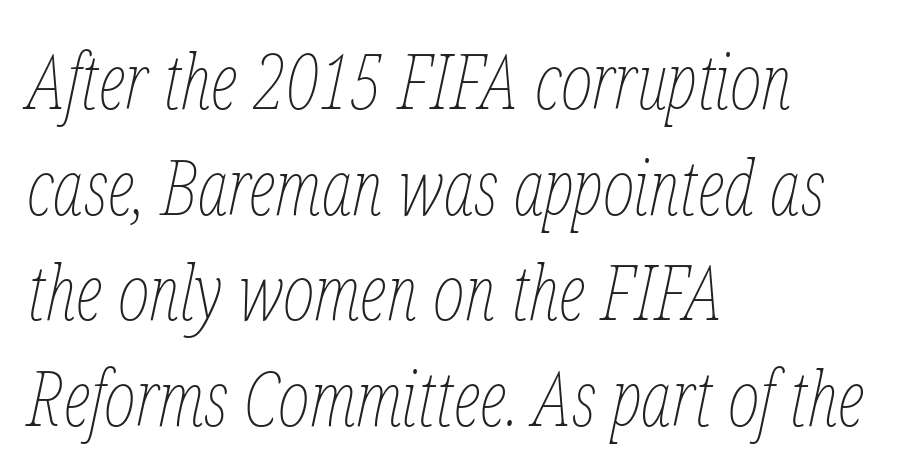
The image shows 76 px thin, condensed type, italic (leaning right); set left-aligned, normal line spacing (1.39x), normal letter spacing, not underlined; low stroke contrast and a medium x-height.
